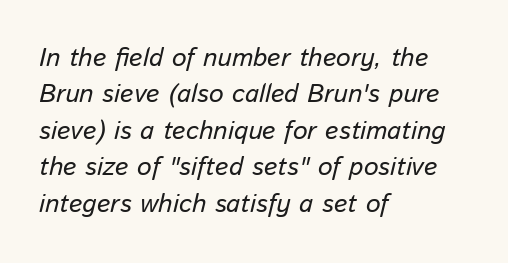
Glyph-to-glyph distance matches everyday printed text. One-word summary of the alignment: left. These lines sit exactly where default settings would place them. Is the type slanted? Yes — the strokes lean at a clear angle. Stroke thickness stays within the range of a standard reading face or lighter.
